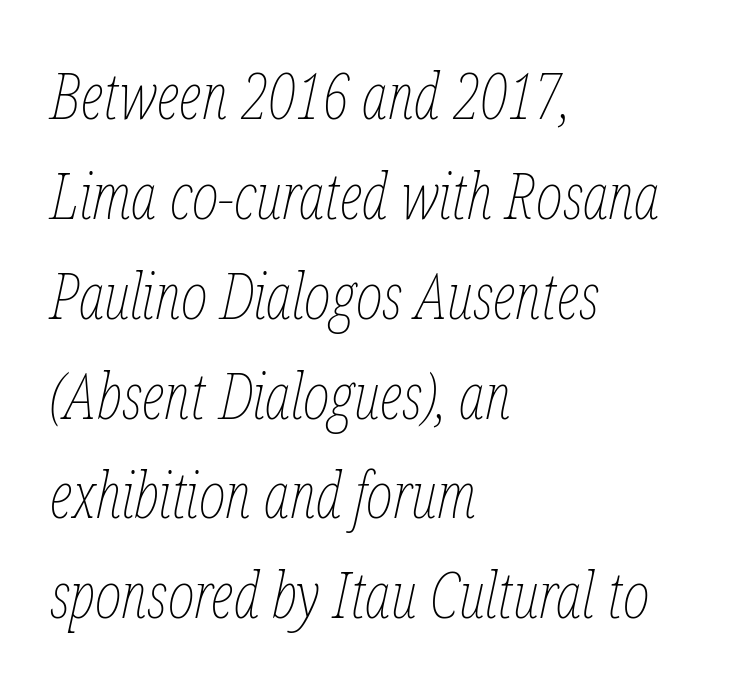
{"italic": "yes", "lean": "right", "slant_degrees": 12, "bold": "no", "weight": "thin", "width": "condensed", "stroke_contrast": "low", "x_height": "medium", "monospaced": "no", "underline": "no", "align": "left", "line_spacing": "normal", "line_spacing_ratio": 1.56, "letter_spacing": "normal", "letter_spacing_em": 0.0, "glyph_px": 64}
